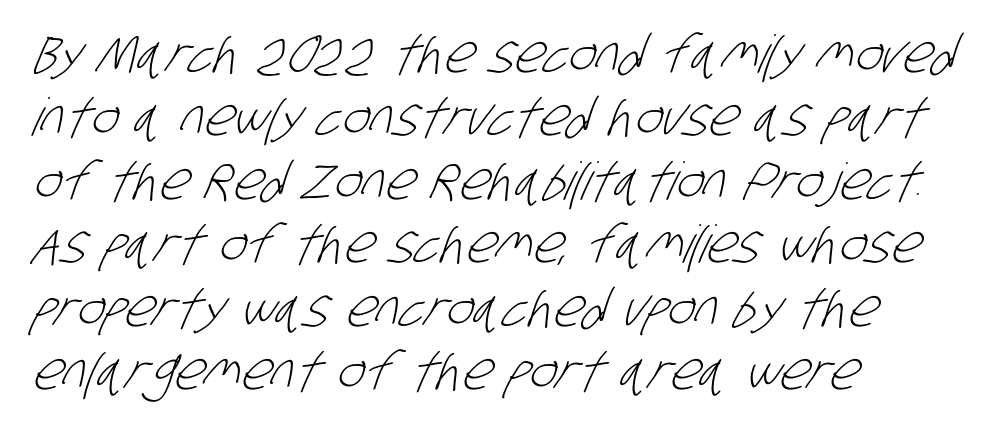
Q: Is the text bold? A: No.
Q: Is the typeface a serif or a sans-serif typeface? A: Sans-serif.
Q: Is the text underlined? A: No.
Q: How is the paragraph aligned? A: Left-aligned.
Q: Is the spacing between letters normal or unusually wide? A: Normal.
Q: Width (condensed, normal, or wide)? A: Condensed.
Q: Stroke contrast? A: Low.
Q: x-height? A: Large.
Q: Monospaced? A: No.
